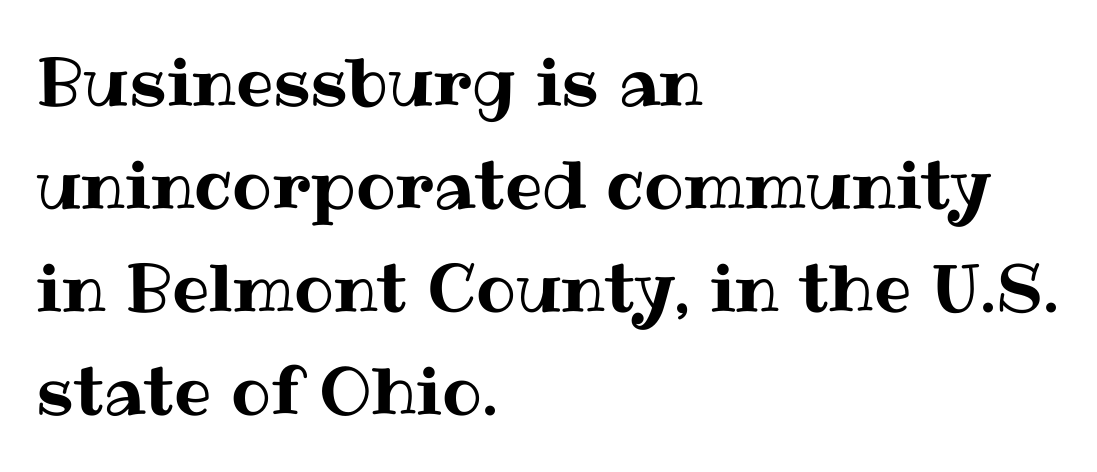
The image shows 66 px text type, upright; set left-aligned, normal line spacing (1.56x), normal letter spacing, not underlined; medium stroke contrast and a medium x-height.
